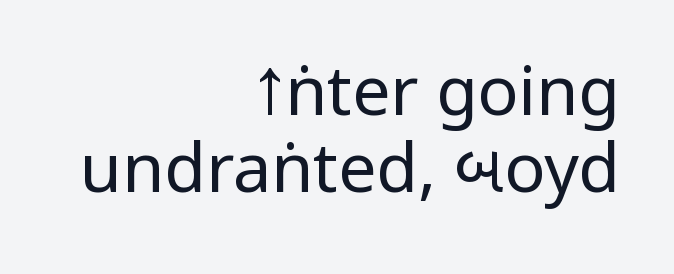
Q: Is the text bold? A: No.
Q: Is the text italic (slanted)? A: No, it is upright.
Q: Is the typeface a serif or a sans-serif typeface? A: Sans-serif.
Q: Is the text underlined? A: No.
Q: How is the paragraph aligned? A: Right-aligned.
Q: Is the spacing between letters normal or unusually wide? A: Normal.
Q: Is the spacing between lines tight, normal or loose? A: Tight.
Q: Width (condensed, normal, or wide)? A: Condensed.
Q: Stroke contrast? A: Low.
